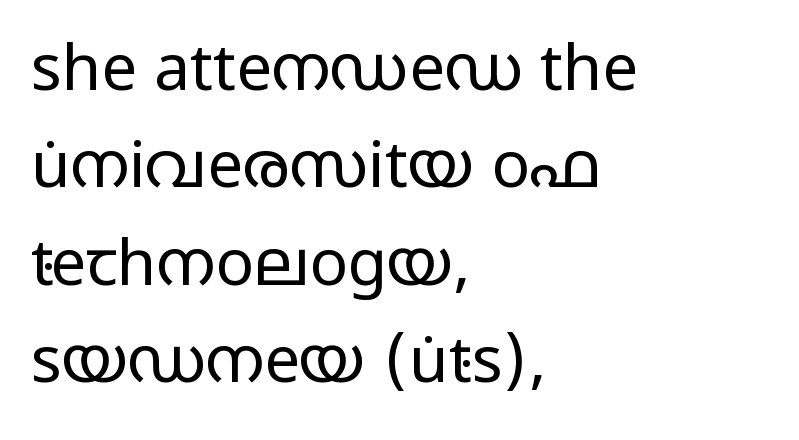
{"serif": "no", "italic": "no", "bold": "no", "weight": "regular", "width": "wide", "stroke_contrast": "low", "x_height": "medium", "monospaced": "no", "underline": "no", "align": "left", "line_spacing": "normal", "line_spacing_ratio": 1.52, "letter_spacing": "normal", "letter_spacing_em": 0.0, "glyph_px": 64}
